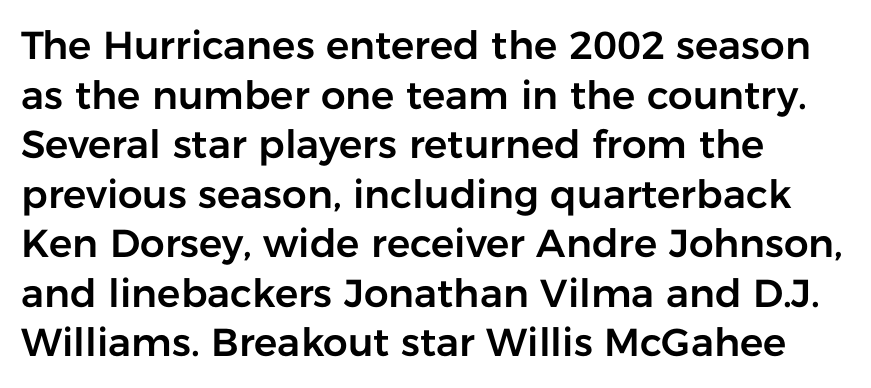
Q: Is the text italic (slanted)? A: No, it is upright.
Q: Is the typeface a serif or a sans-serif typeface? A: Sans-serif.
Q: Is the text underlined? A: No.
Q: How is the paragraph aligned? A: Left-aligned.
Q: Is the spacing between letters normal or unusually wide? A: Normal.
Q: Is the spacing between lines tight, normal or loose? A: Normal.
Q: Width (condensed, normal, or wide)? A: Normal.
Q: Stroke contrast? A: Low.
Q: x-height? A: Medium.
Q: Monospaced? A: No.
